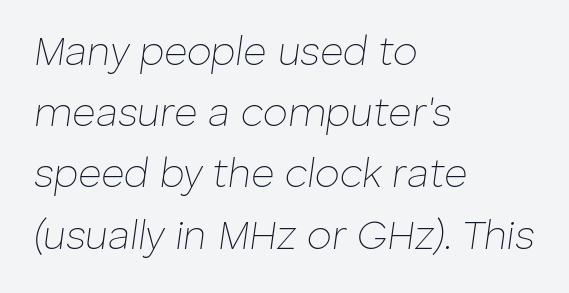
Alignment: flush left. Bare-footed words on every line. The face looks like a standard text weight, possibly lighter. Horizontal bands of white between lines are of average thickness. Each letter keeps its own natural width here, so spacing adapts to shape.
